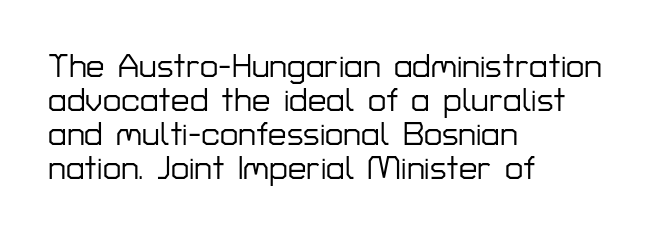
{"serif": "no", "italic": "no", "width": "normal", "stroke_contrast": "low", "x_height": "medium", "monospaced": "no", "underline": "no", "align": "left", "line_spacing": "tight", "line_spacing_ratio": 1.03, "letter_spacing": "normal", "letter_spacing_em": 0.0, "glyph_px": 33}
